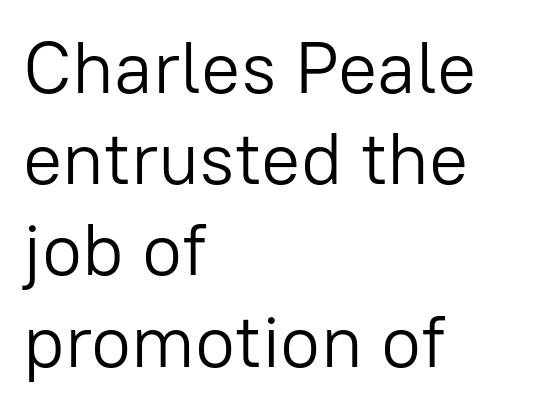
{"serif": "no", "italic": "no", "bold": "no", "weight": "light", "width": "normal", "stroke_contrast": "low", "x_height": "medium", "monospaced": "no", "underline": "no", "align": "left", "line_spacing": "normal", "line_spacing_ratio": 1.25, "letter_spacing": "normal", "letter_spacing_em": 0.0, "glyph_px": 73}
